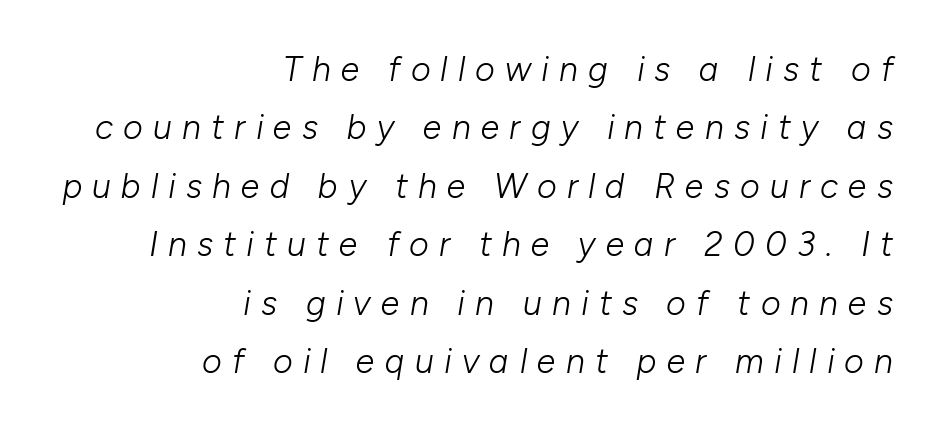
Do the characters align in a grid? No, the font is proportional. Observe the wide spacing: letters keep a clear distance from each other. This sample is right-justified, so line beginnings fall wherever the words allow. The typography opts for an oblique posture over an upright one. Glance below the letters and you will spot only blank space. Stems and bowls with no extra thickness — not bold.
